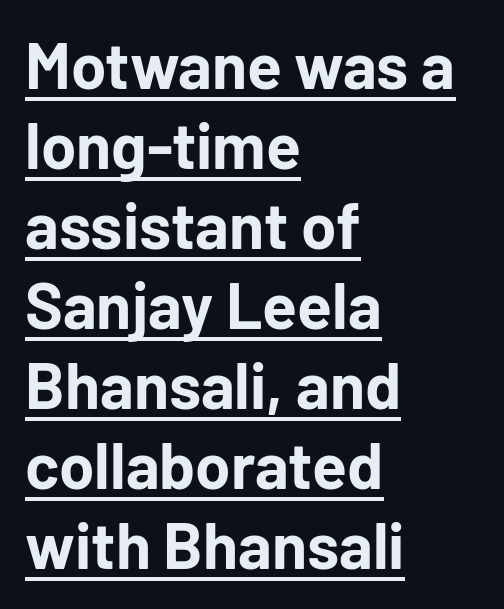
{"serif": "no", "italic": "no", "bold": "yes", "weight": "bold", "width": "normal", "stroke_contrast": "low", "x_height": "medium", "monospaced": "no", "underline": "yes", "align": "left", "line_spacing": "normal", "line_spacing_ratio": 1.25, "letter_spacing": "normal", "letter_spacing_em": 0.0, "glyph_px": 64}
